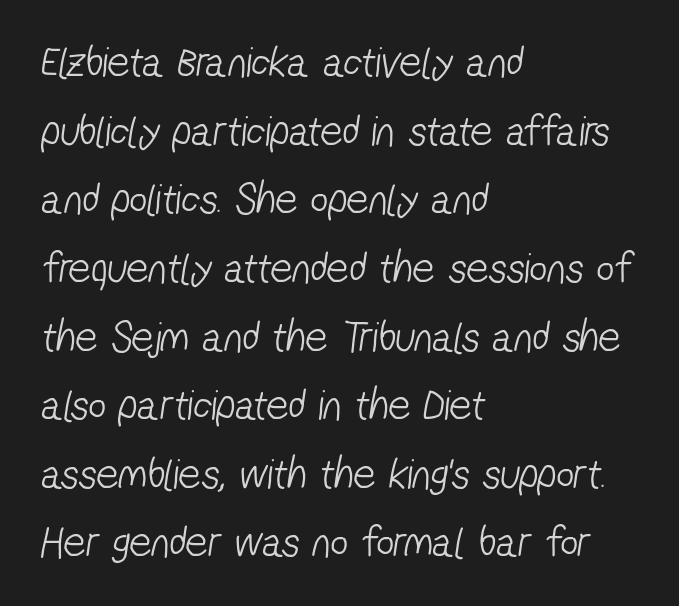
{"serif": "no", "bold": "no", "weight": "light", "width": "condensed", "stroke_contrast": "low", "x_height": "medium", "monospaced": "no", "underline": "no", "align": "left", "line_spacing": "normal", "line_spacing_ratio": 1.56, "letter_spacing": "normal", "letter_spacing_em": 0.0, "glyph_px": 44}
